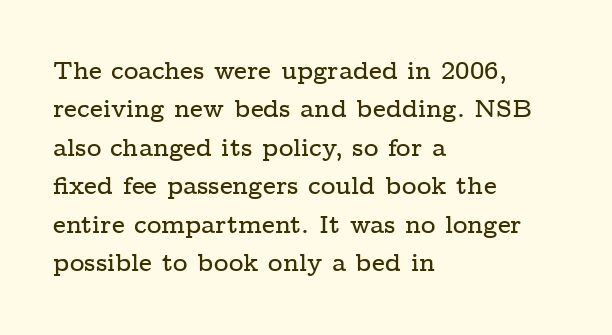
Q: Is the text italic (slanted)? A: No, it is upright.
Q: Is the text underlined? A: No.
Q: How is the paragraph aligned? A: Left-aligned.
Q: Is the spacing between letters normal or unusually wide? A: Normal.
Q: Is the spacing between lines tight, normal or loose? A: Normal.
